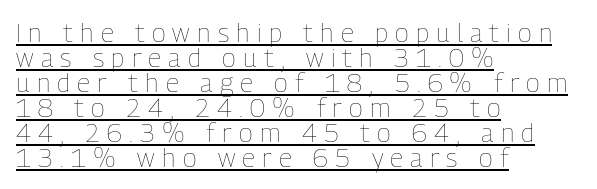
Q: Is the text bold? A: No.
Q: Is the text italic (slanted)? A: No, it is upright.
Q: Is the text underlined? A: Yes.
Q: How is the paragraph aligned? A: Left-aligned.
Q: Is the spacing between letters normal or unusually wide? A: Unusually wide.
Q: Is the spacing between lines tight, normal or loose? A: Tight.
